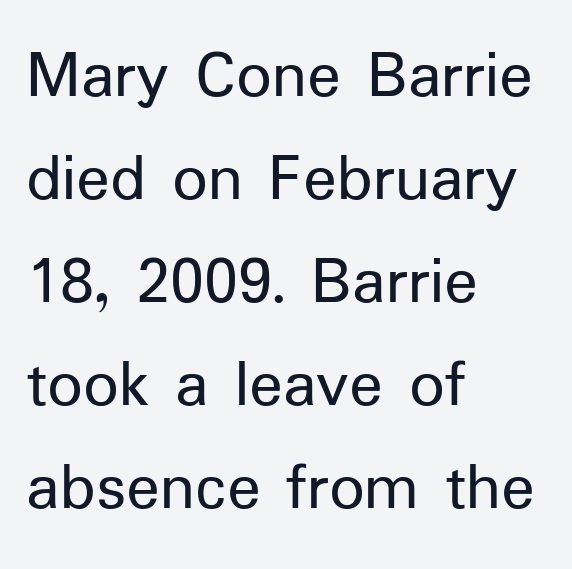
The image shows 70 px regular-weight sans-serif type, upright; set left-aligned, normal line spacing (1.47x), normal letter spacing, not underlined; low stroke contrast and a medium x-height.
